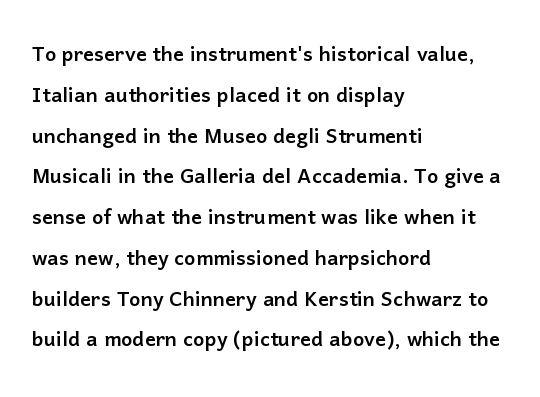
Q: Is the text italic (slanted)? A: No, it is upright.
Q: Is the text underlined? A: No.
Q: How is the paragraph aligned? A: Left-aligned.
Q: Is the spacing between letters normal or unusually wide? A: Normal.
Q: Is the spacing between lines tight, normal or loose? A: Normal.
